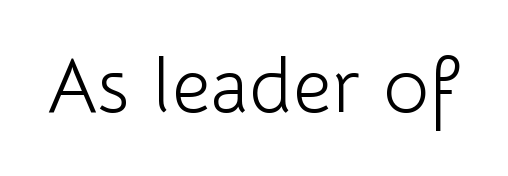
Q: Is the text bold? A: No.
Q: Is the text italic (slanted)? A: No, it is upright.
Q: Is the typeface a serif or a sans-serif typeface? A: Sans-serif.
Q: Is the text underlined? A: No.
Q: Is the spacing between letters normal or unusually wide? A: Normal.
Q: Width (condensed, normal, or wide)? A: Normal.
Q: Stroke contrast? A: Low.
Q: x-height? A: Medium.
Q: Monospaced? A: No.
